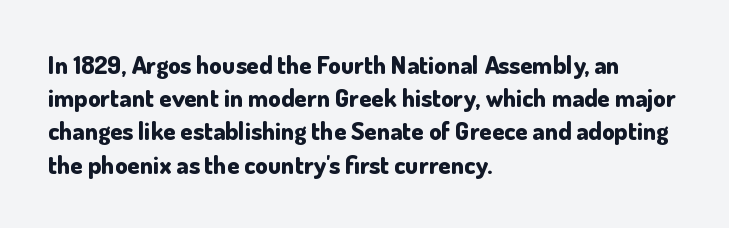
{"italic": "no", "bold": "yes", "underline": "no", "align": "left", "line_spacing": "normal", "line_spacing_ratio": 1.33, "letter_spacing": "normal", "letter_spacing_em": 0.0, "glyph_px": 25}
